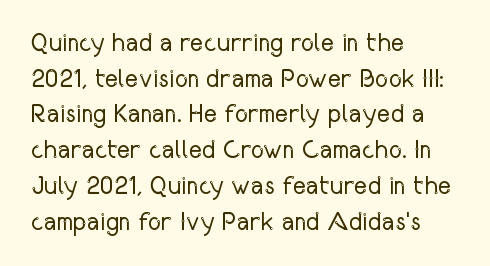
The image shows 25 px text type, upright; set left-aligned, normal line spacing (1.43x), normal letter spacing, not underlined.
